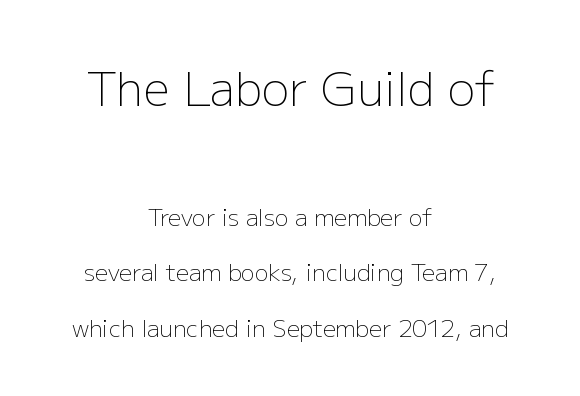
The image shows 46 px light sans-serif type, upright; set centered, loose line spacing (2.4x), normal letter spacing, not underlined; the first (top) block is 2.0x larger; low stroke contrast and a medium x-height.
